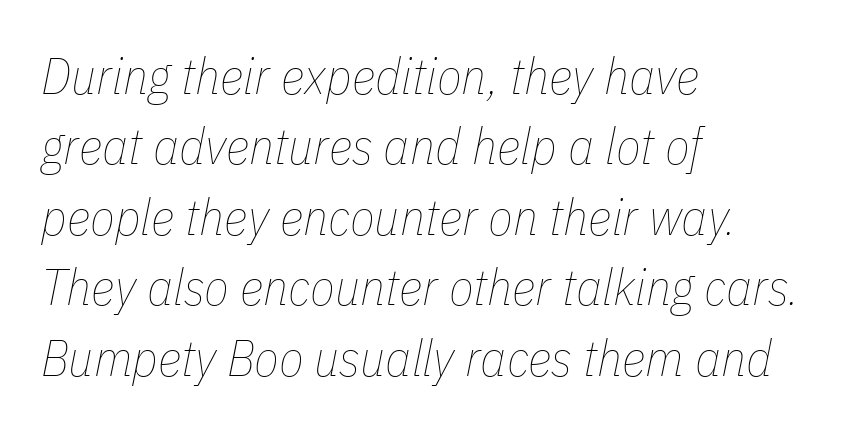
Q: Is the text bold? A: No.
Q: Is the text italic (slanted)? A: Yes, it leans right by about 11 degrees.
Q: Is the text underlined? A: No.
Q: How is the paragraph aligned? A: Left-aligned.
Q: Is the spacing between letters normal or unusually wide? A: Normal.
Q: Is the spacing between lines tight, normal or loose? A: Normal.
Q: Width (condensed, normal, or wide)? A: Condensed.
Q: Stroke contrast? A: Low.
Q: x-height? A: Medium.
Q: Monospaced? A: No.
